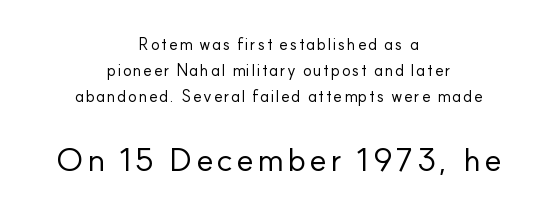
These lines are rendered in a variable-pitch font. The second block has been scaled up relative to the first. The rendering shows plain stroke endings on the letterforms — a sans-serif design. Style check: upright. The space beneath each line is pristine and unruled. Line starts and ends both wander, symmetrically.
